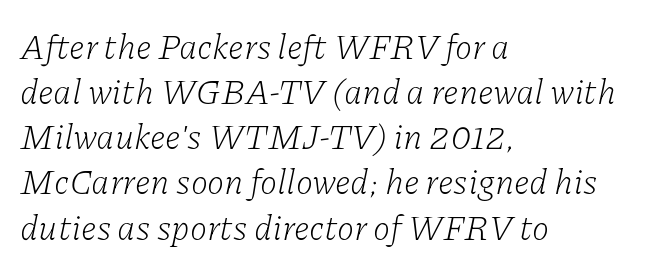
Q: Is the text bold? A: No.
Q: Is the text italic (slanted)? A: Yes, it leans right by about 11 degrees.
Q: Is the typeface a serif or a sans-serif typeface? A: Serif.
Q: Is the text underlined? A: No.
Q: How is the paragraph aligned? A: Left-aligned.
Q: Is the spacing between letters normal or unusually wide? A: Normal.
Q: Is the spacing between lines tight, normal or loose? A: Normal.
Q: Width (condensed, normal, or wide)? A: Normal.
Q: Stroke contrast? A: Low.
Q: x-height? A: Medium.
Q: Monospaced? A: No.
